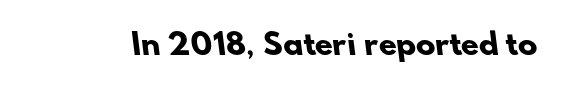
Q: Is the text bold? A: Yes.
Q: Is the typeface a serif or a sans-serif typeface? A: Sans-serif.
Q: Is the text underlined? A: No.
Q: Is the spacing between letters normal or unusually wide? A: Normal.
Q: Width (condensed, normal, or wide)? A: Normal.
Q: Stroke contrast? A: Low.
Q: x-height? A: Small.
Q: Monospaced? A: No.
